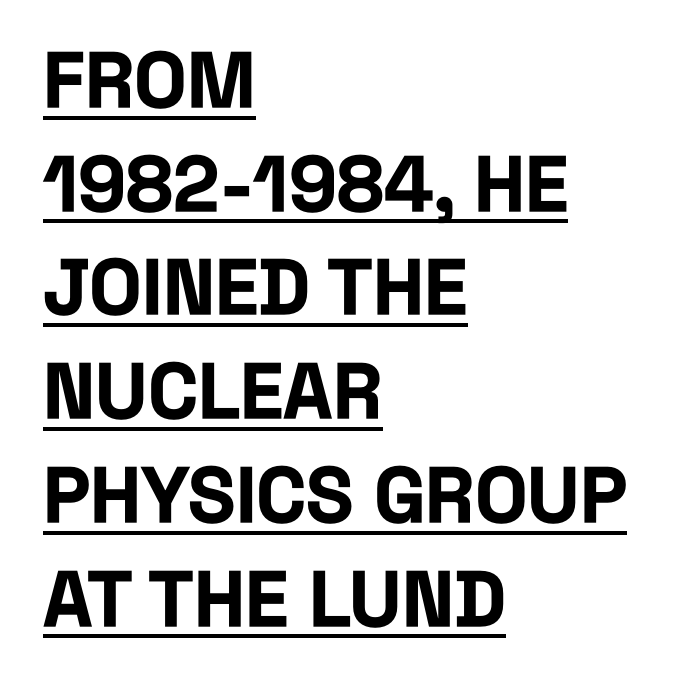
Q: Is the text bold? A: Yes.
Q: Is the text italic (slanted)? A: No, it is upright.
Q: Is the typeface a serif or a sans-serif typeface? A: Sans-serif.
Q: Is the text underlined? A: Yes.
Q: How is the paragraph aligned? A: Left-aligned.
Q: Is the spacing between letters normal or unusually wide? A: Normal.
Q: Is the spacing between lines tight, normal or loose? A: Normal.
Q: Width (condensed, normal, or wide)? A: Condensed.
Q: Stroke contrast? A: Low.
Q: x-height? A: Large.
Q: Monospaced? A: No.
